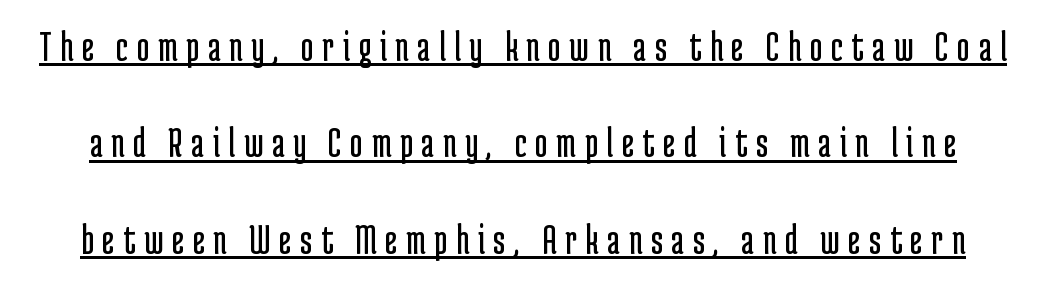
The image shows 43 px regular-weight, condensed sans-serif type, upright; set loose line spacing (2.24x), unusually wide letter spacing (+0.2 em), underlined; low stroke contrast and a medium x-height.
